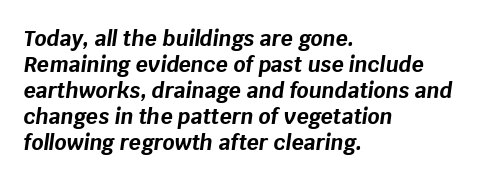
{"italic": "yes", "lean": "right", "slant_degrees": 8, "bold": "yes", "underline": "no", "align": "left", "line_spacing_ratio": 1.24, "letter_spacing": "normal", "letter_spacing_em": 0.0, "glyph_px": 21}
